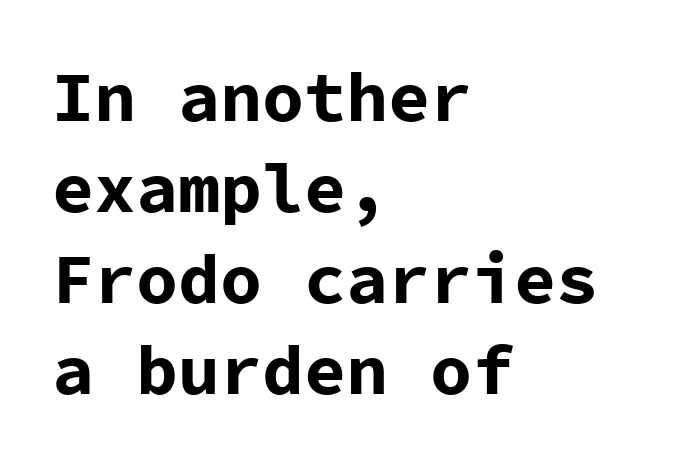
{"serif": "no", "italic": "no", "bold": "yes", "weight": "bold", "width": "normal", "stroke_contrast": "low", "x_height": "medium", "monospaced": "yes", "underline": "no", "align": "left", "line_spacing": "normal", "line_spacing_ratio": 1.3, "letter_spacing": "normal", "letter_spacing_em": 0.0, "glyph_px": 70}
